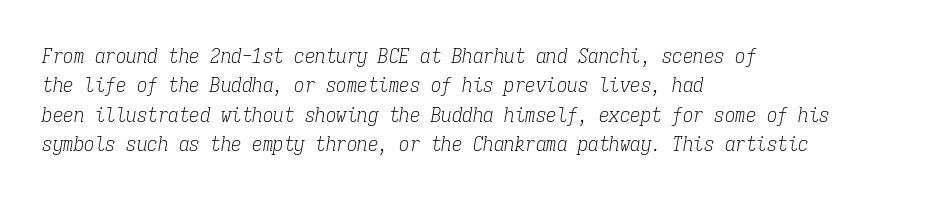
In terms of letterspacing, this is plain default setting. Descenders are the only things crossing below the line. Every character sits at an angle, as italics do. Is the block centered? No — it sits flush against the left margin. Stems here are at most as thick as an everyday book face.
